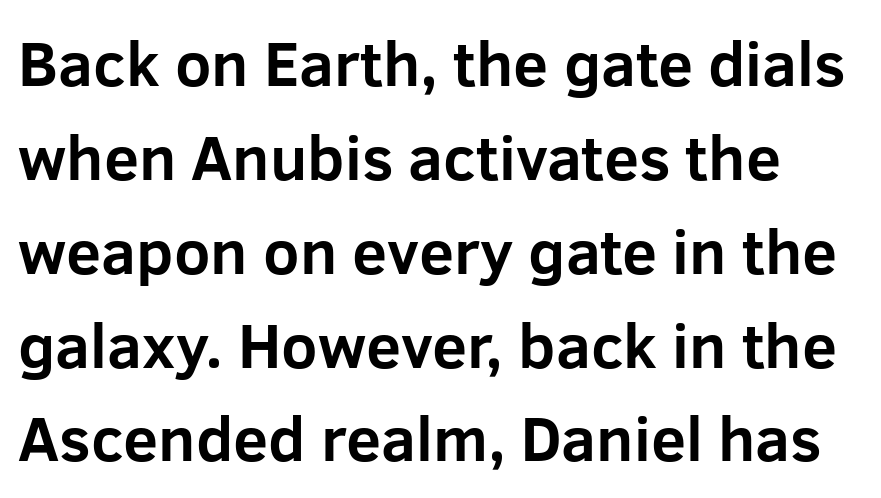
The image shows 63 px bold sans-serif type, upright; set normal line spacing (1.49x), normal letter spacing, not underlined; low stroke contrast and a medium x-height.
